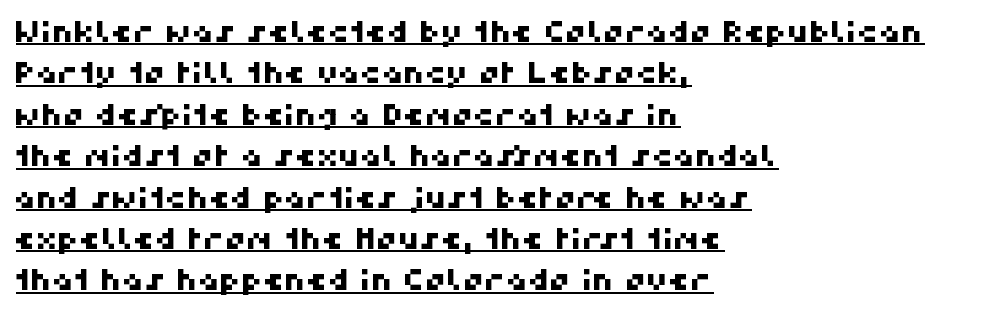
The image shows 30 px sans-serif type; set left-aligned, normal line spacing (1.38x), normal letter spacing, underlined; high stroke contrast and a medium x-height.
